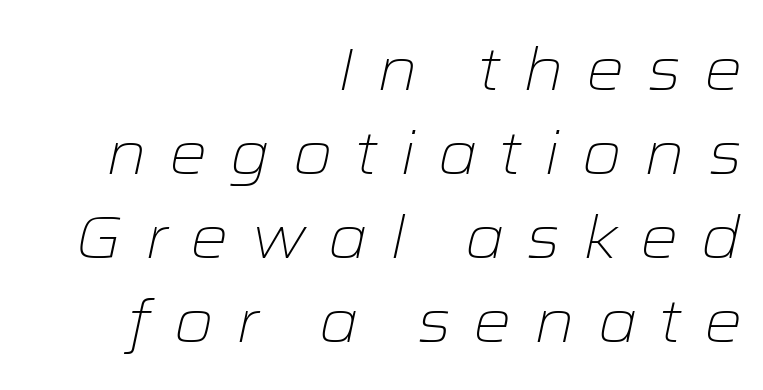
{"italic": "yes", "lean": "right", "slant_degrees": 12, "bold": "no", "weight": "light", "width": "wide", "stroke_contrast": "low", "x_height": "medium", "monospaced": "no", "underline": "no", "align": "right", "line_spacing": "normal", "line_spacing_ratio": 1.4, "letter_spacing": "wide", "letter_spacing_em": 0.37, "glyph_px": 60}
